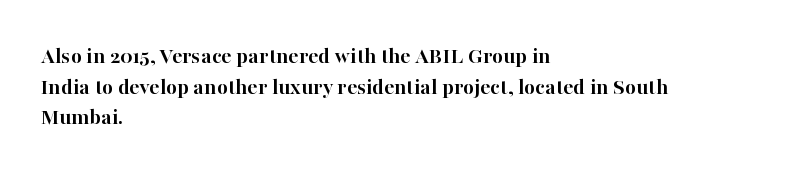
Summary of weight: heavy, a full bold. Tracking value appears to be zero — textbook default spacing. No italicization has been applied; the sample stays upright. The words here are not underlined. A normal amount of white space separates one row of letters from the next.
